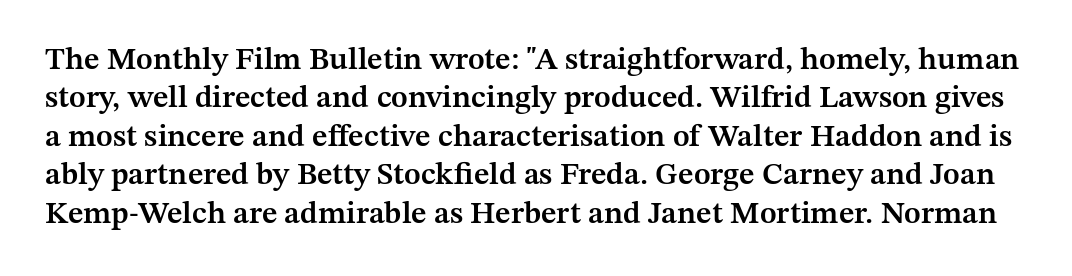
The foot of each line stays bare and open. The rendering keeps characters at their native spacing. Italic? Not at all — the glyphs are vertical. The glyphs have the mass of a demibold cut, below bold.
